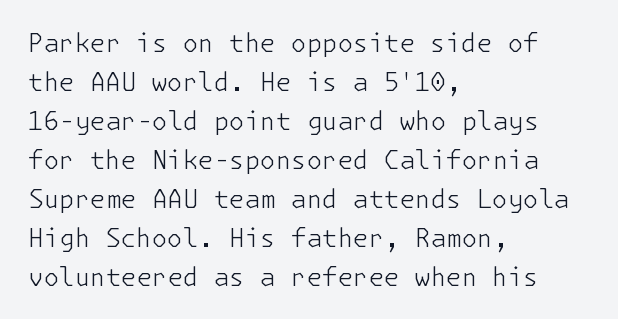
{"italic": "no", "bold": "no", "underline": "no", "align": "left", "line_spacing": "normal", "line_spacing_ratio": 1.56, "letter_spacing": "normal", "letter_spacing_em": 0.0, "glyph_px": 25}
